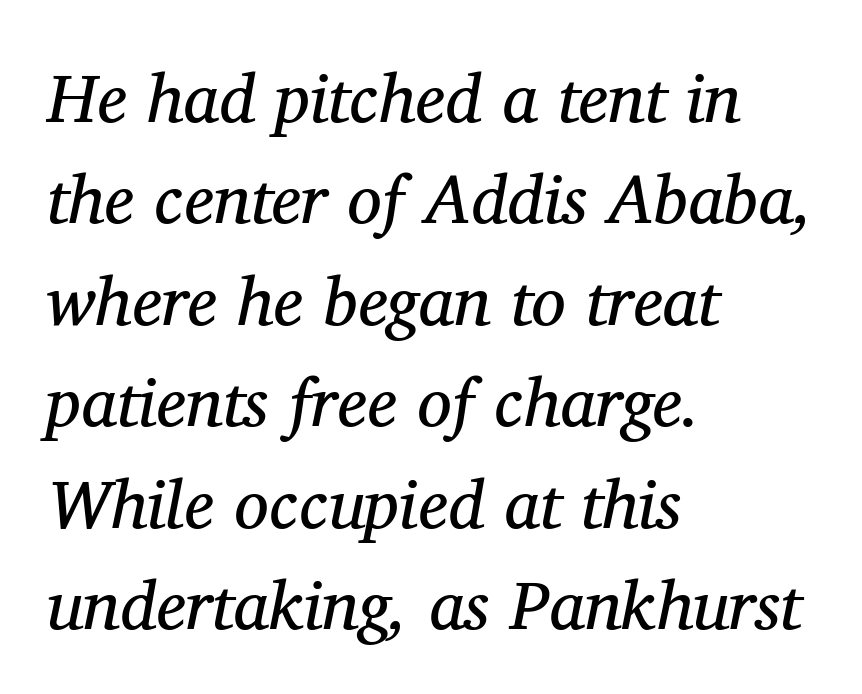
Q: Is the text bold? A: No.
Q: Is the text italic (slanted)? A: Yes, it leans right by about 11 degrees.
Q: Is the typeface a serif or a sans-serif typeface? A: Serif.
Q: Is the text underlined? A: No.
Q: How is the paragraph aligned? A: Left-aligned.
Q: Is the spacing between letters normal or unusually wide? A: Normal.
Q: Is the spacing between lines tight, normal or loose? A: Normal.
Q: Width (condensed, normal, or wide)? A: Normal.
Q: Stroke contrast? A: Medium.
Q: x-height? A: Medium.
Q: Monospaced? A: No.
